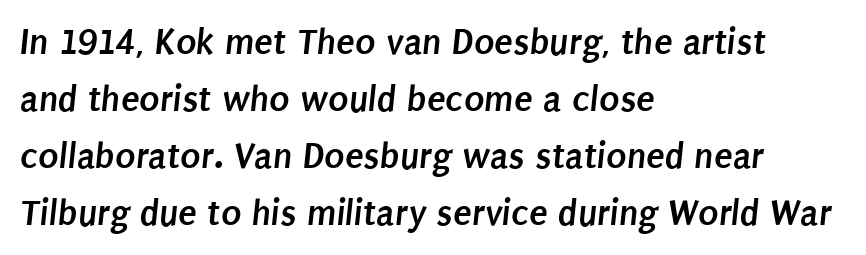
Q: Is the text bold? A: Yes.
Q: Is the typeface a serif or a sans-serif typeface? A: Sans-serif.
Q: Is the text underlined? A: No.
Q: How is the paragraph aligned? A: Left-aligned.
Q: Is the spacing between letters normal or unusually wide? A: Normal.
Q: Is the spacing between lines tight, normal or loose? A: Normal.
Q: Width (condensed, normal, or wide)? A: Condensed.
Q: Stroke contrast? A: Low.
Q: x-height? A: Large.
Q: Monospaced? A: No.
